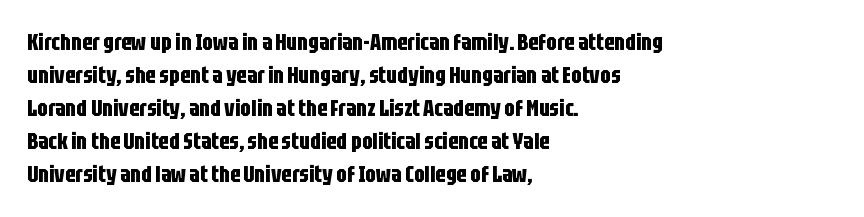
{"italic": "no", "bold": "yes", "underline": "no", "align": "left", "line_spacing": "normal", "line_spacing_ratio": 1.44, "letter_spacing": "normal", "letter_spacing_em": 0.0, "glyph_px": 23}
